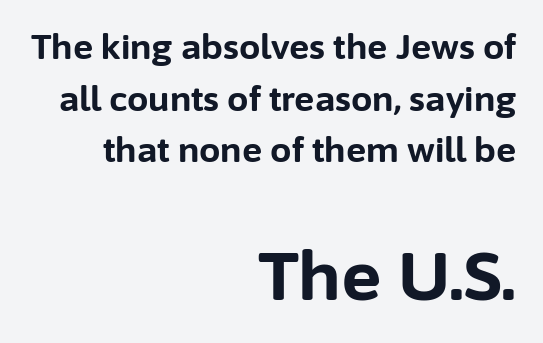
Caption: standard tracking, unaltered. Spacing verdict: proportional, widths tailored to each character. Honestly, there is no underline to notice here at all. Nothing sits at the stroke ends, so this counts as sans-serif. Reading down the column, the eye jumps a familiar distance to each next line.
